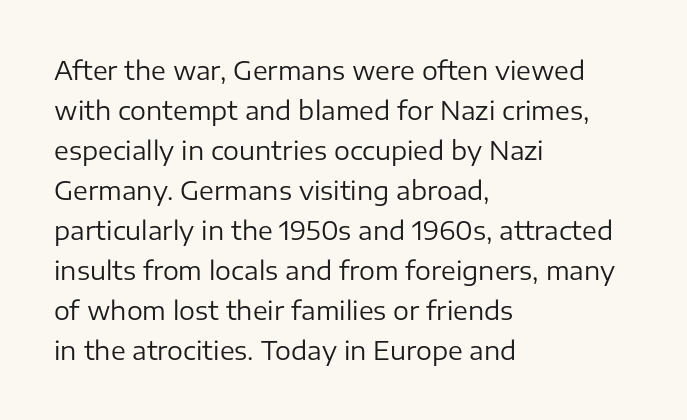
The area under the type is left untouched. A typesetter would mark this as roman, not italic. What's the leading like? Ordinary, nothing unusual. A typesetter would call this zero additional tracking. Which margin do the lines hug? The left one — the right edge is uneven. The cut favours lightness, reaching ordinary text weight at its darkest.
